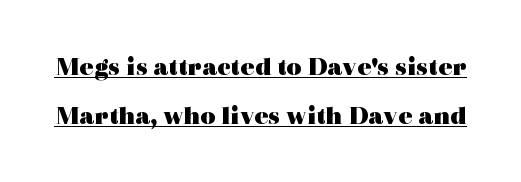
The image shows 26 px bold type, upright; set line spacing 1.88x, normal letter spacing, underlined.
